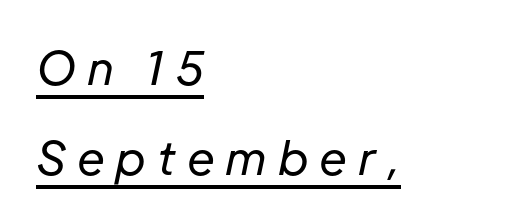
{"italic": "yes", "lean": "right", "slant_degrees": 12, "bold": "no", "weight": "regular", "width": "normal", "stroke_contrast": "low", "x_height": "medium", "monospaced": "no", "underline": "yes", "align": "left", "line_spacing": "loose", "line_spacing_ratio": 2.0, "letter_spacing": "wide", "letter_spacing_em": 0.24, "glyph_px": 45}
